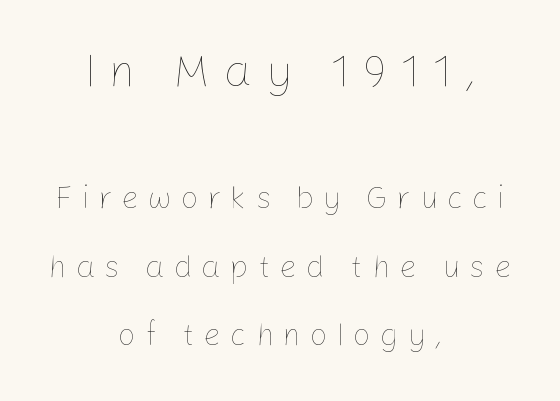
Q: Is the text bold? A: No.
Q: Is the text italic (slanted)? A: No, it is upright.
Q: Is the text underlined? A: No.
Q: How is the paragraph aligned? A: Centered.
Q: Is the spacing between letters normal or unusually wide? A: Unusually wide.
Q: Is the spacing between lines tight, normal or loose? A: Loose.
Q: Which block of text is set in a larger size, the first (top) or the second (bottom)? A: The first (top) one.
Q: Width (condensed, normal, or wide)? A: Normal.
Q: Stroke contrast? A: Low.
Q: x-height? A: Medium.
Q: Monospaced? A: No.
